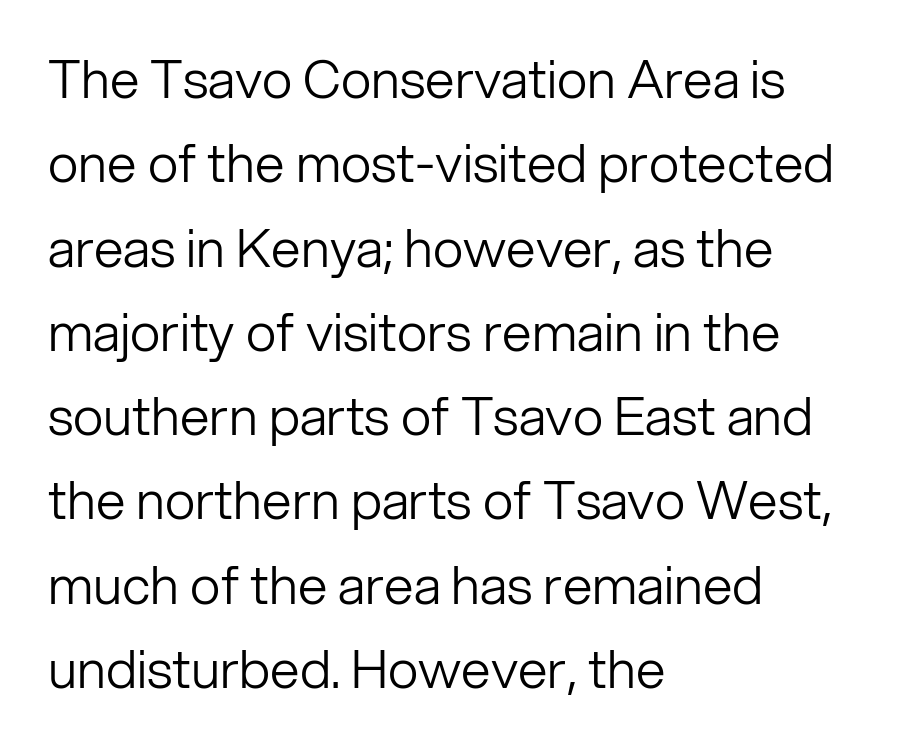
{"serif": "no", "italic": "no", "bold": "no", "weight": "light", "width": "normal", "stroke_contrast": "low", "x_height": "medium", "monospaced": "no", "underline": "no", "align": "left", "line_spacing": "normal", "line_spacing_ratio": 1.59, "letter_spacing": "normal", "letter_spacing_em": 0.0, "glyph_px": 53}
